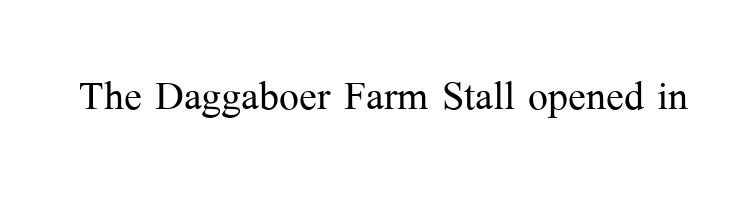
This sample uses an upright cut, with every glyph sitting square on the baseline. Unmarked baselines from the first word to the last. Classification — serif. Stroke mass is kept to a normal reading level or below. Nobody touched the tracking dial on this one.
